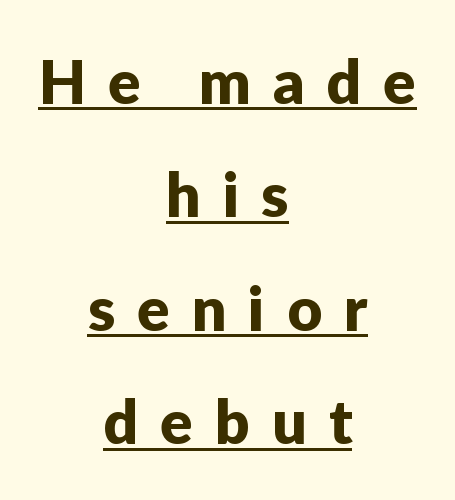
The image shows 61 px sans-serif type, upright; set centered, line spacing 1.86x, unusually wide letter spacing (+0.36 em), underlined; low stroke contrast and a medium x-height.
